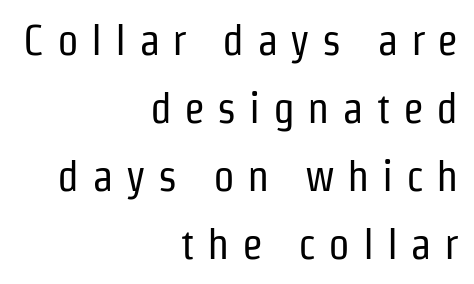
Q: Is the text bold? A: No.
Q: Is the text italic (slanted)? A: No, it is upright.
Q: Is the typeface a serif or a sans-serif typeface? A: Sans-serif.
Q: Is the text underlined? A: No.
Q: How is the paragraph aligned? A: Right-aligned.
Q: Is the spacing between letters normal or unusually wide? A: Unusually wide.
Q: Is the spacing between lines tight, normal or loose? A: Normal.
Q: Width (condensed, normal, or wide)? A: Condensed.
Q: Stroke contrast? A: Low.
Q: x-height? A: Medium.
Q: Monospaced? A: No.
